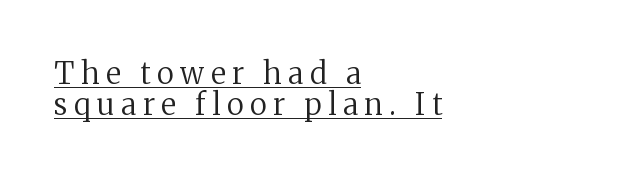
The compositor pushed each line to the left boundary. Glance below the letters and you will spot a drawn line. Think standard paragraph weight, or any step lighter than that. Here the designer chose a conventional face with non-uniform glyph widths. The letterforms stand isolated, each surrounded by extra space.
